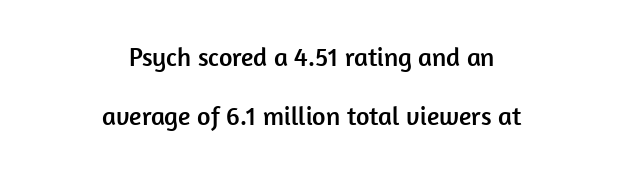
Q: Is the text italic (slanted)? A: No, it is upright.
Q: Is the text underlined? A: No.
Q: How is the paragraph aligned? A: Centered.
Q: Is the spacing between letters normal or unusually wide? A: Normal.
Q: Is the spacing between lines tight, normal or loose? A: Loose.
